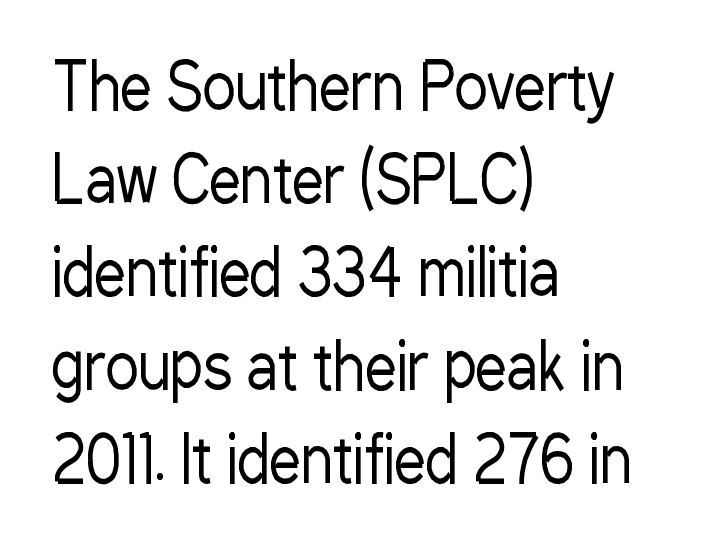
The cut favours lightness, reaching ordinary text weight at its darkest. Each letter keeps its own natural width here, so spacing adapts to shape. Check where the strokes stop: nothing finishes them off — pure sans. How would I describe the line gaps? Plain and ordinary. Characters follow at the spacing the type designer built in.
